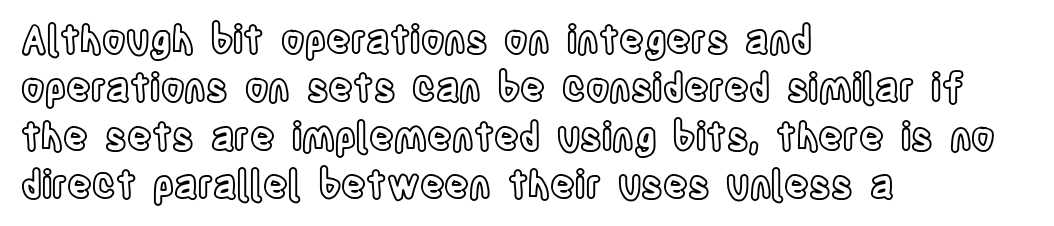
A typesetter would call this zero additional tracking. Leading matches the norm, producing a regular column. Posture: upright roman. Typeset ragged right — the left edge is the straight one.
